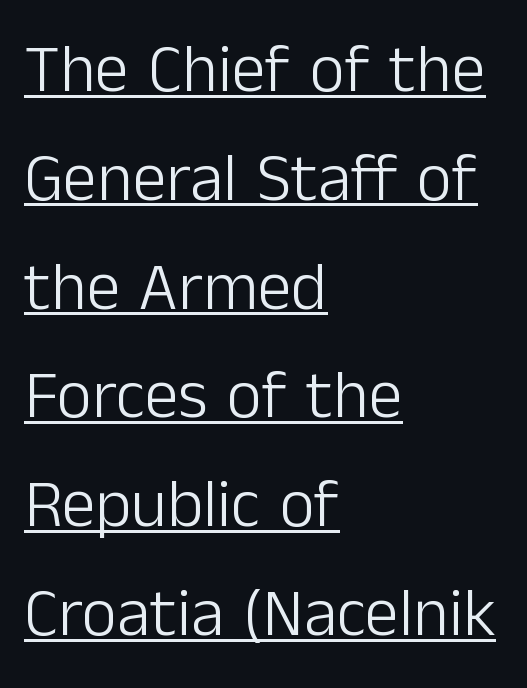
The image shows 68 px light sans-serif type, upright; set left-aligned, normal line spacing (1.6x), normal letter spacing, underlined; low stroke contrast and a medium x-height.
